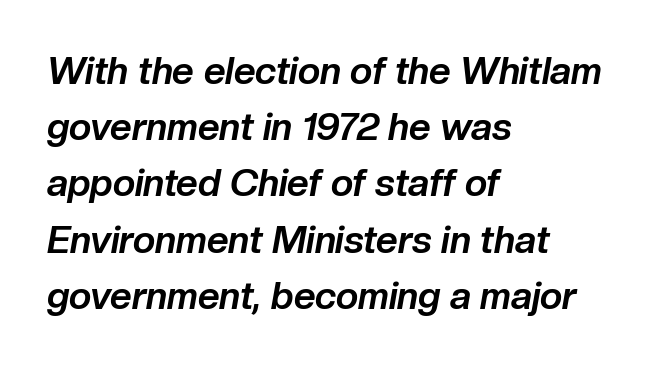
Q: Is the text bold? A: Yes.
Q: Is the text italic (slanted)? A: Yes, it leans right by about 10 degrees.
Q: Is the text underlined? A: No.
Q: How is the paragraph aligned? A: Left-aligned.
Q: Is the spacing between letters normal or unusually wide? A: Normal.
Q: Is the spacing between lines tight, normal or loose? A: Normal.
Q: Width (condensed, normal, or wide)? A: Normal.
Q: Stroke contrast? A: Low.
Q: x-height? A: Medium.
Q: Monospaced? A: No.
